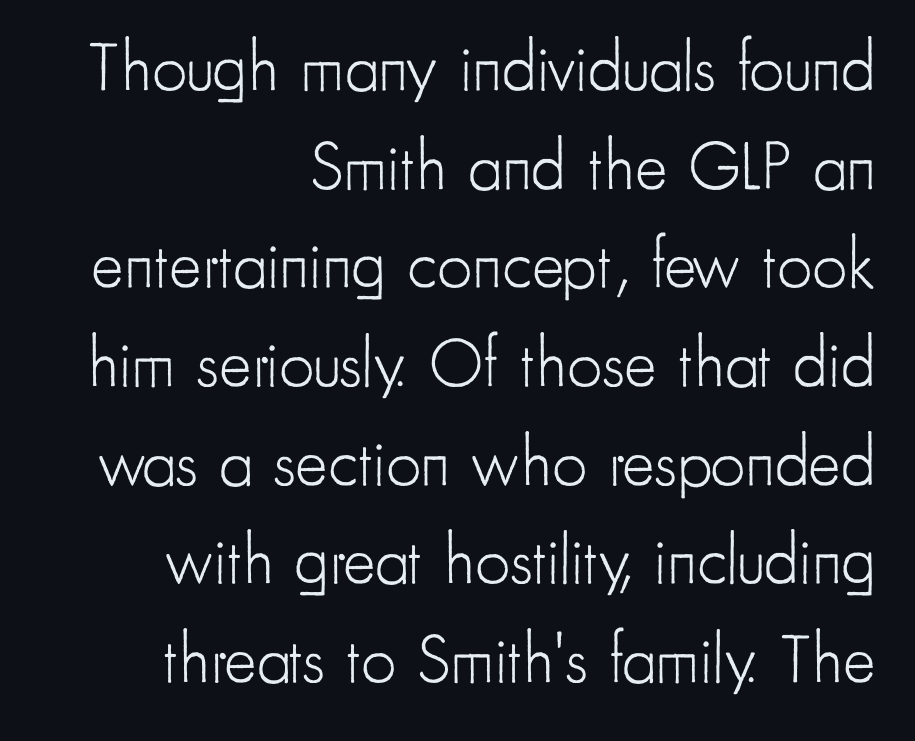
Q: Is the text bold? A: No.
Q: Is the text italic (slanted)? A: No, it is upright.
Q: Is the typeface a serif or a sans-serif typeface? A: Sans-serif.
Q: Is the text underlined? A: No.
Q: How is the paragraph aligned? A: Right-aligned.
Q: Is the spacing between letters normal or unusually wide? A: Normal.
Q: Is the spacing between lines tight, normal or loose? A: Normal.
Q: Width (condensed, normal, or wide)? A: Condensed.
Q: Stroke contrast? A: Low.
Q: x-height? A: Small.
Q: Monospaced? A: No.
